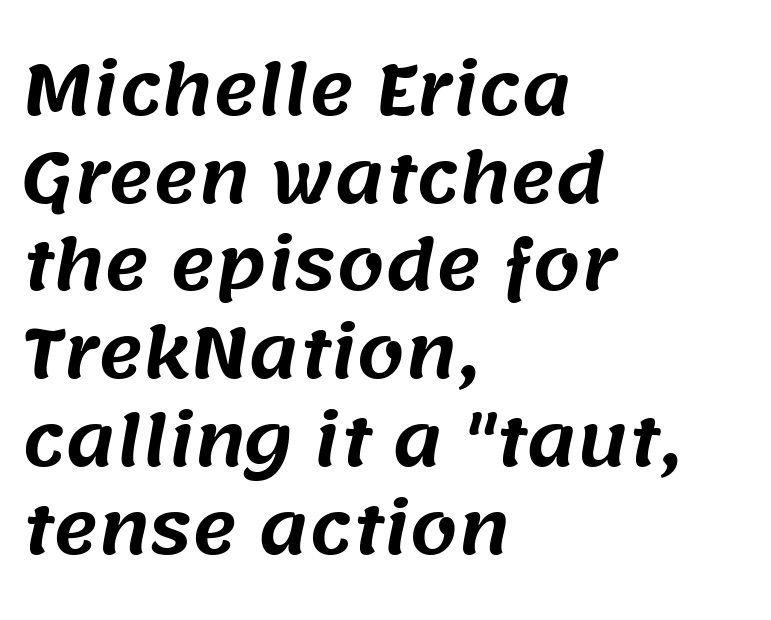
Q: Is the typeface a serif or a sans-serif typeface? A: Sans-serif.
Q: Is the text underlined? A: No.
Q: How is the paragraph aligned? A: Left-aligned.
Q: Is the spacing between letters normal or unusually wide? A: Normal.
Q: Is the spacing between lines tight, normal or loose? A: Normal.
Q: Width (condensed, normal, or wide)? A: Normal.
Q: Stroke contrast? A: Medium.
Q: x-height? A: Large.
Q: Monospaced? A: No.
